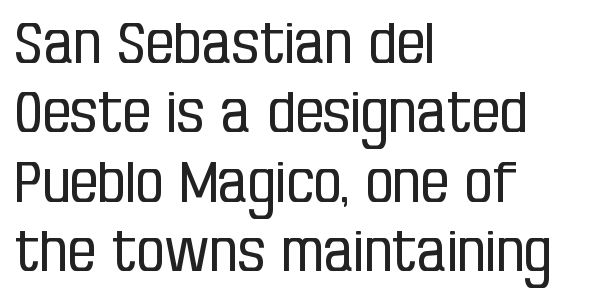
Nobody touched the tracking dial on this one. Teacher's note: observe the even left margin — that is flush-left alignment. What kind of face is this? One without serifs — a sans. The font is comparable to plain body text, perhaps lighter. Character widths vary here, with narrow letters taking less room than wide ones.
